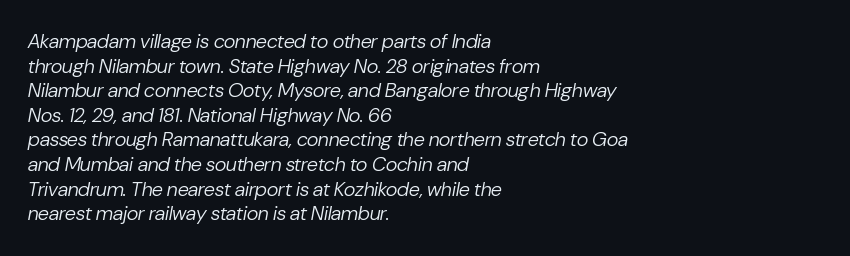
This sample uses plain, unmodified letter spacing. A student would call this left alignment; a typographer would say flush left, rag right. The zone under the glyphs is completely vacant. The font's italic variant was chosen for this text. Counters stay open thanks to moderate or lighter strokes.
